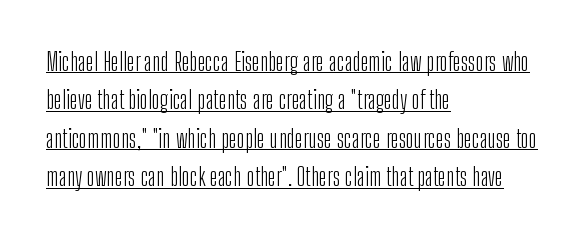
{"italic": "no", "bold": "no", "underline": "yes", "align": "left", "line_spacing": "normal", "line_spacing_ratio": 1.54, "letter_spacing": "normal", "letter_spacing_em": 0.0, "glyph_px": 25}
